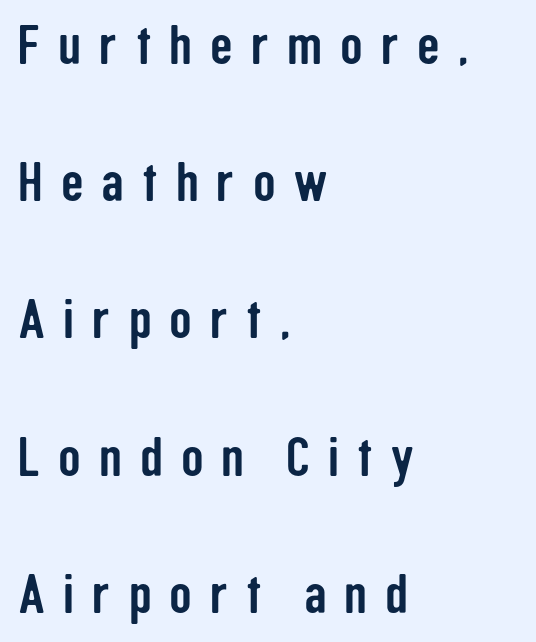
Q: Is the text italic (slanted)? A: No, it is upright.
Q: Is the typeface a serif or a sans-serif typeface? A: Sans-serif.
Q: Is the text underlined? A: No.
Q: How is the paragraph aligned? A: Left-aligned.
Q: Is the spacing between letters normal or unusually wide? A: Unusually wide.
Q: Is the spacing between lines tight, normal or loose? A: Loose.
Q: Width (condensed, normal, or wide)? A: Condensed.
Q: Stroke contrast? A: Low.
Q: x-height? A: Medium.
Q: Monospaced? A: No.
